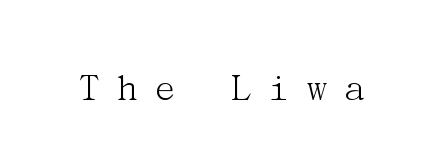
{"serif": "yes", "italic": "no", "bold": "no", "weight": "light", "width": "normal", "stroke_contrast": "medium", "x_height": "medium", "underline": "no", "letter_spacing": "wide", "letter_spacing_em": 0.34, "glyph_px": 41}
